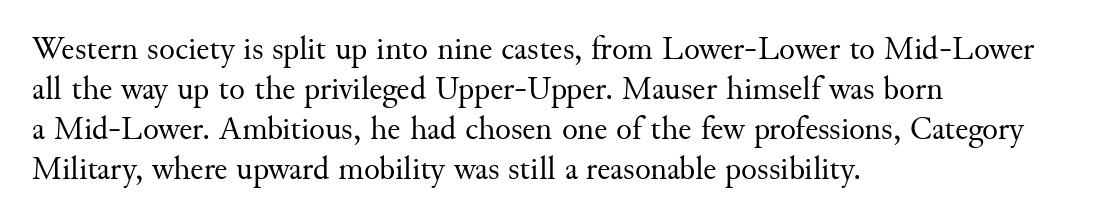
Stems here are at most as thick as an everyday book face. You could not count columns in this text — the font is proportionally spaced. A serif font was chosen for this passage. Check the space under the baseline: it is left empty. These lines were composed using upright roman letters.
